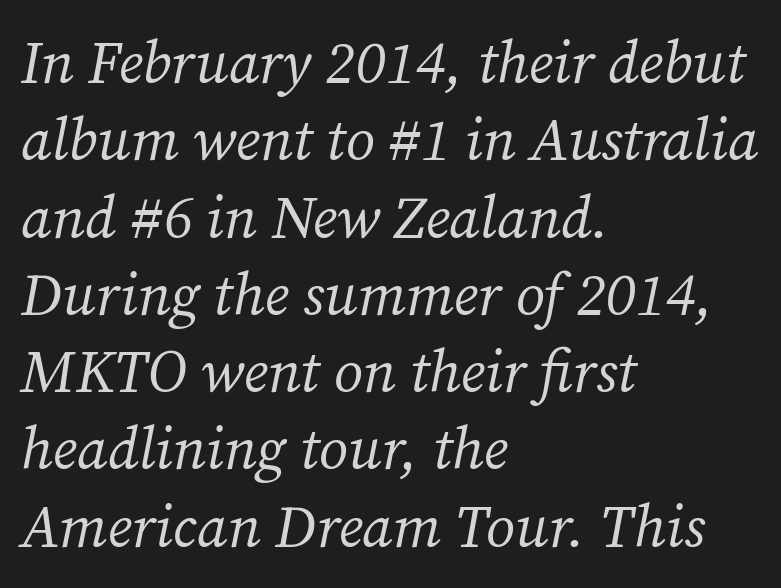
Q: Is the text bold? A: No.
Q: Is the text italic (slanted)? A: Yes, it leans right by about 12 degrees.
Q: Is the typeface a serif or a sans-serif typeface? A: Serif.
Q: Is the text underlined? A: No.
Q: How is the paragraph aligned? A: Left-aligned.
Q: Is the spacing between letters normal or unusually wide? A: Normal.
Q: Is the spacing between lines tight, normal or loose? A: Normal.
Q: Width (condensed, normal, or wide)? A: Normal.
Q: Stroke contrast? A: Medium.
Q: x-height? A: Medium.
Q: Monospaced? A: No.
